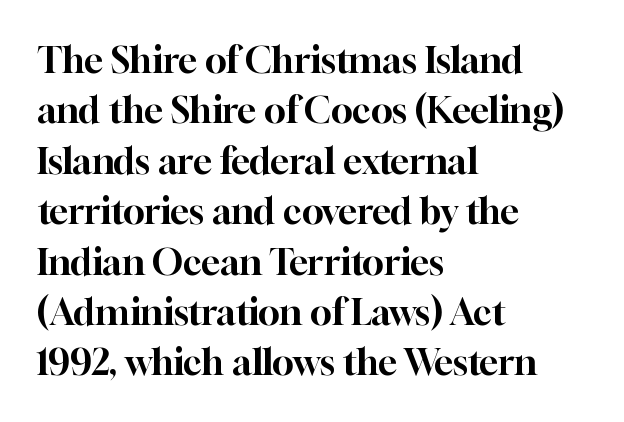
The image shows 36 px serif type, upright; set left-aligned, normal line spacing (1.4x), normal letter spacing, not underlined; high stroke contrast and a medium x-height.
